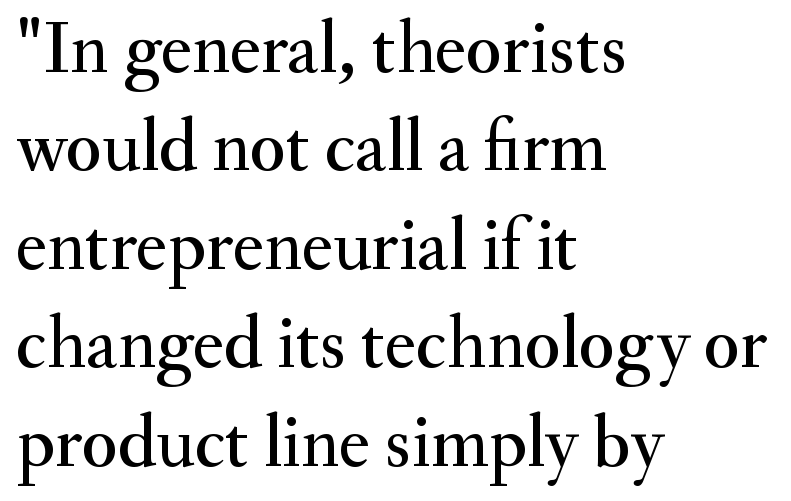
The image shows 74 px serif type, upright; set left-aligned, normal line spacing (1.33x), normal letter spacing, not underlined; medium stroke contrast and a small x-height.
